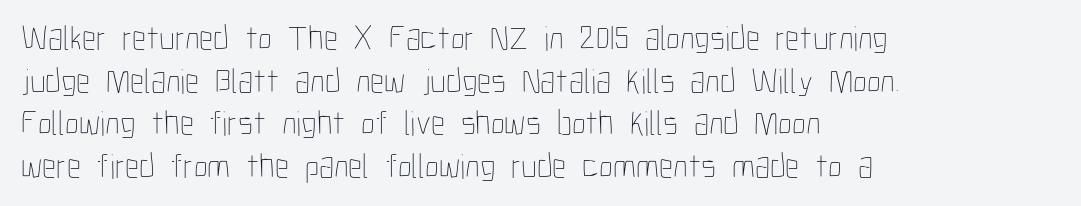
Descender tails drop into unmarked territory. Does the copy run flush right? No — it runs flush left. This sample uses plain, unmodified letter spacing. These glyphs show unthickened strokes, regular width or finer.
